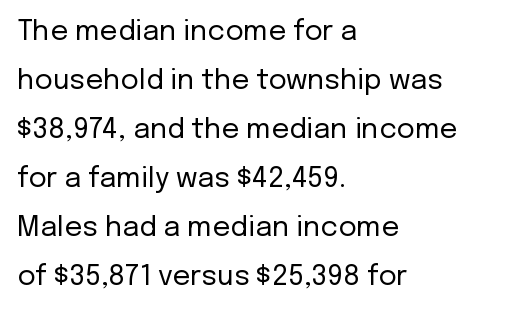
The image shows 28 px regular-weight sans-serif type, upright; set left-aligned, line spacing 1.75x, normal letter spacing, not underlined; low stroke contrast and a medium x-height.
